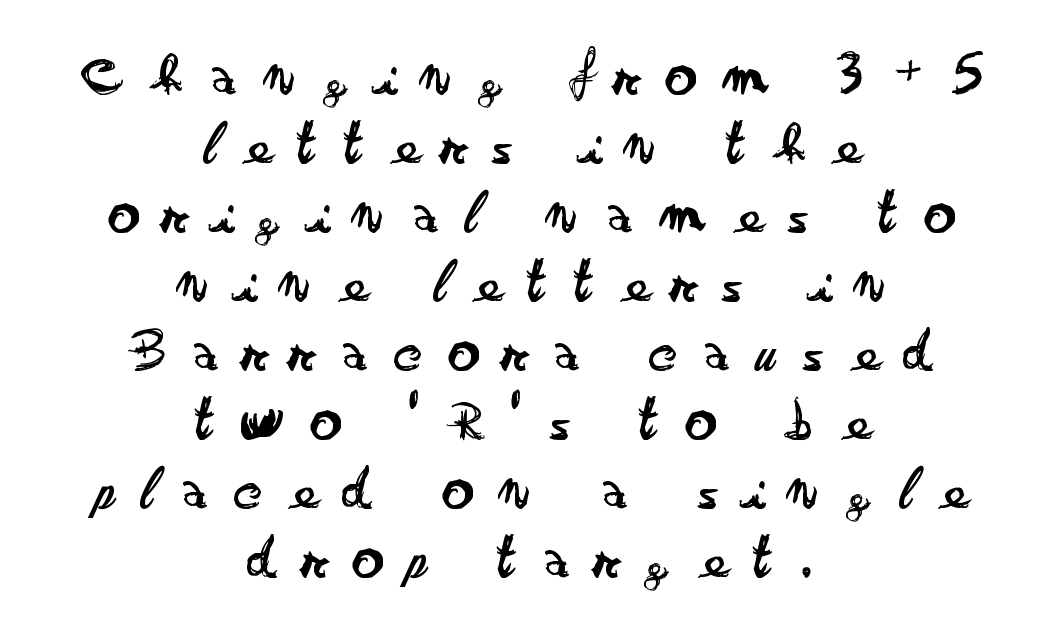
Q: Is the text bold? A: No.
Q: Is the text italic (slanted)? A: No, it is upright.
Q: Is the typeface a serif or a sans-serif typeface? A: Sans-serif.
Q: Is the text underlined? A: No.
Q: How is the paragraph aligned? A: Centered.
Q: Is the spacing between letters normal or unusually wide? A: Unusually wide.
Q: Is the spacing between lines tight, normal or loose? A: Tight.
Q: Width (condensed, normal, or wide)? A: Wide.
Q: Stroke contrast? A: Low.
Q: x-height? A: Small.
Q: Monospaced? A: No.
